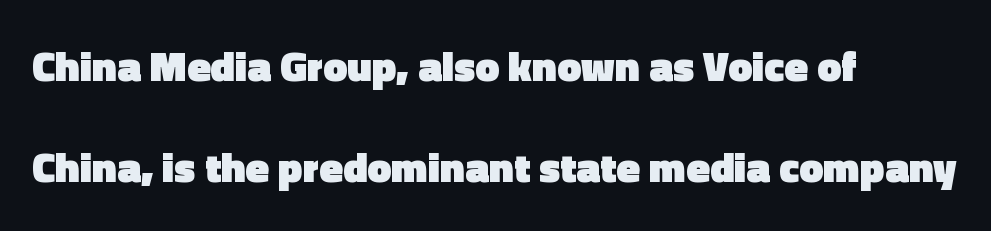
Q: Is the text bold? A: Yes.
Q: Is the text italic (slanted)? A: No, it is upright.
Q: Is the typeface a serif or a sans-serif typeface? A: Sans-serif.
Q: Is the text underlined? A: No.
Q: How is the paragraph aligned? A: Left-aligned.
Q: Is the spacing between letters normal or unusually wide? A: Normal.
Q: Is the spacing between lines tight, normal or loose? A: Loose.
Q: Width (condensed, normal, or wide)? A: Normal.
Q: x-height? A: Medium.
Q: Monospaced? A: No.
